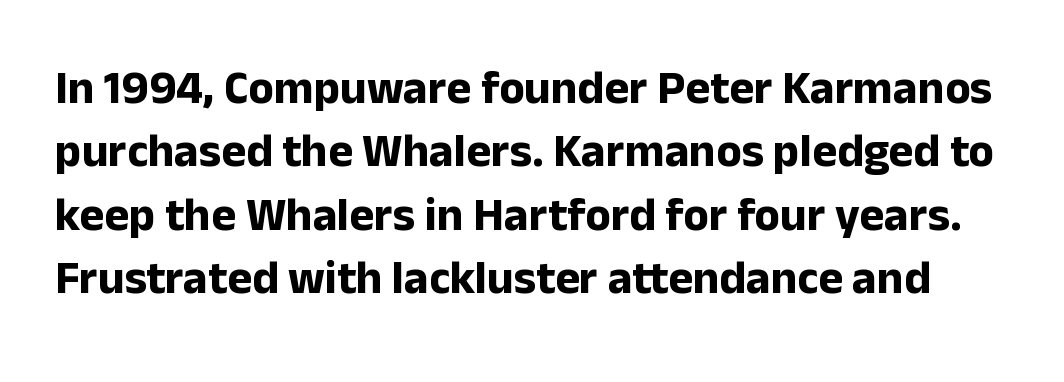
{"serif": "no", "italic": "no", "bold": "yes", "weight": "bold", "width": "normal", "stroke_contrast": "low", "x_height": "medium", "monospaced": "no", "underline": "no", "line_spacing": "normal", "line_spacing_ratio": 1.35, "letter_spacing": "normal", "letter_spacing_em": 0.0, "glyph_px": 47}
